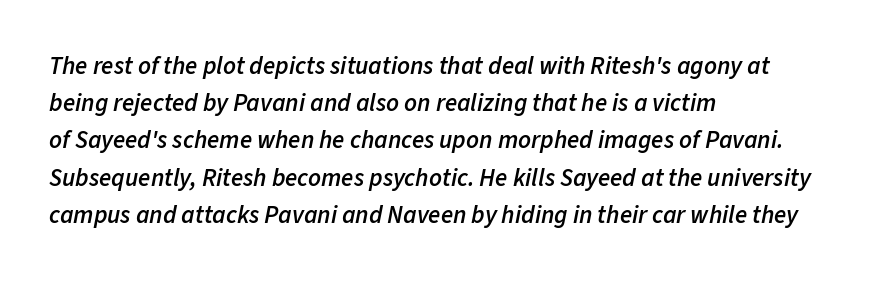
{"italic": "yes", "lean": "right", "slant_degrees": 11, "bold": "semi", "underline": "no", "align": "left", "line_spacing": "normal", "line_spacing_ratio": 1.49, "letter_spacing": "normal", "letter_spacing_em": 0.0, "glyph_px": 25}
